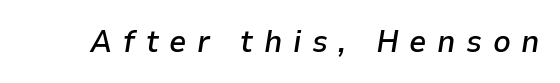
{"italic": "yes", "lean": "right", "slant_degrees": 9, "bold": "semi", "weight": "semibold", "width": "normal", "stroke_contrast": "low", "x_height": "medium", "monospaced": "no", "underline": "no", "letter_spacing": "wide", "letter_spacing_em": 0.34, "glyph_px": 31}
